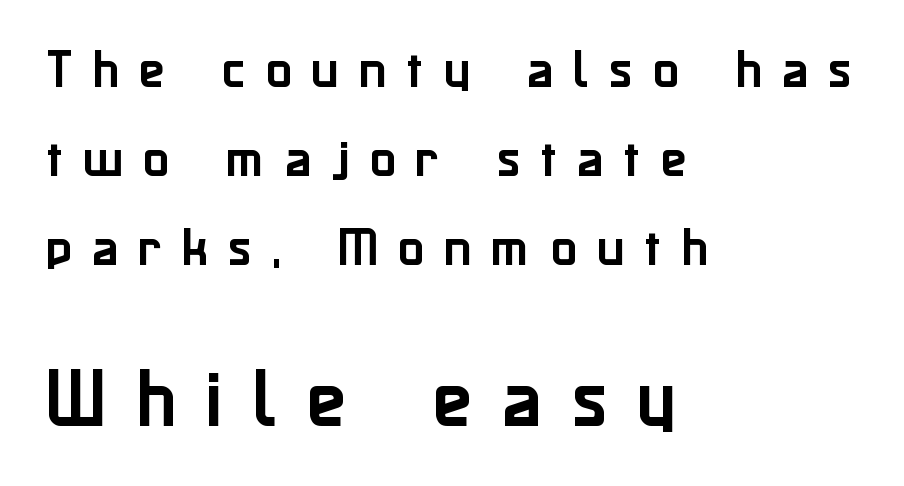
It's the straight-up-and-down kind of type. Note the varied advance widths — an 'i' is clearly narrower than an 'm'. The designer dialed line spacing up above the default. The space beneath each line is pristine and unruled. The face used here is rendered with a markedly widened letterfit. The following chunk of copy outweighs the initial chunk in type size.
